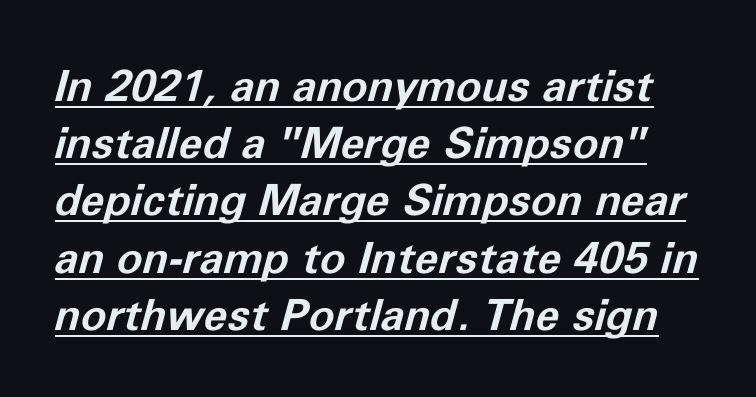
Q: Is the text bold? A: Yes.
Q: Is the text italic (slanted)? A: Yes, it leans right by about 11 degrees.
Q: Is the text underlined? A: Yes.
Q: Is the spacing between letters normal or unusually wide? A: Normal.
Q: Is the spacing between lines tight, normal or loose? A: Normal.
Q: Width (condensed, normal, or wide)? A: Normal.
Q: Stroke contrast? A: Low.
Q: x-height? A: Medium.
Q: Monospaced? A: No.
